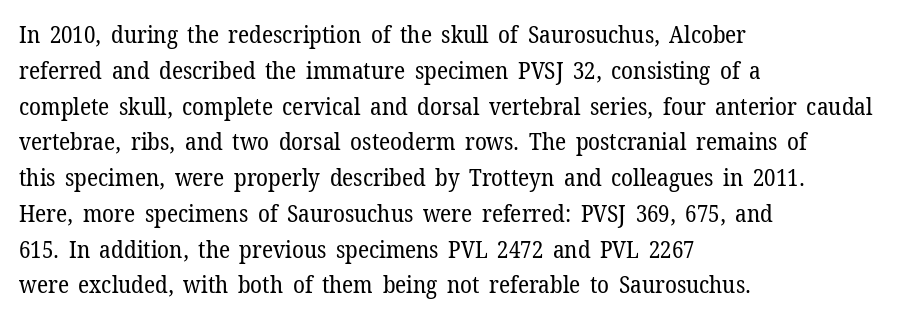
The setting favours the left margin, as ordinary paragraphs usually do. Upright lettering throughout. Letter spacing: default. No chunkiness to these letters — they're not bold.
